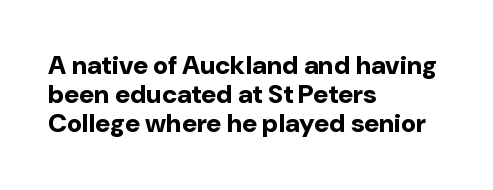
{"italic": "no", "bold": "yes", "underline": "no", "align": "left", "line_spacing": "tight", "line_spacing_ratio": 1.12, "letter_spacing": "normal", "letter_spacing_em": 0.0, "glyph_px": 26}
